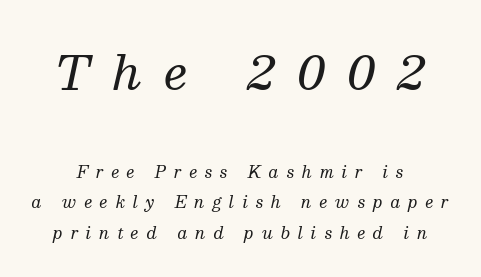
You could not count columns in this text — the font is proportionally spaced. Block one is the big one; block two sits smaller underneath. Quick note: interline space is abundant. The strokes carry an ordinary text weight at most. I'd call this a serif setting — the letters wear small feet.
